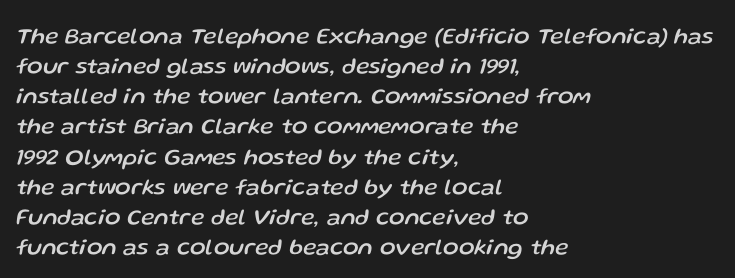
Q: Is the text italic (slanted)? A: Yes, it leans right by about 13 degrees.
Q: Is the text underlined? A: No.
Q: How is the paragraph aligned? A: Left-aligned.
Q: Is the spacing between letters normal or unusually wide? A: Normal.
Q: Is the spacing between lines tight, normal or loose? A: Normal.
